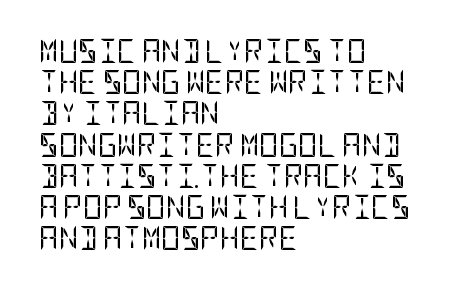
Q: Is the text bold? A: No.
Q: Is the text italic (slanted)? A: No, it is upright.
Q: Is the text underlined? A: No.
Q: How is the paragraph aligned? A: Left-aligned.
Q: Is the spacing between letters normal or unusually wide? A: Normal.
Q: Is the spacing between lines tight, normal or loose? A: Normal.
